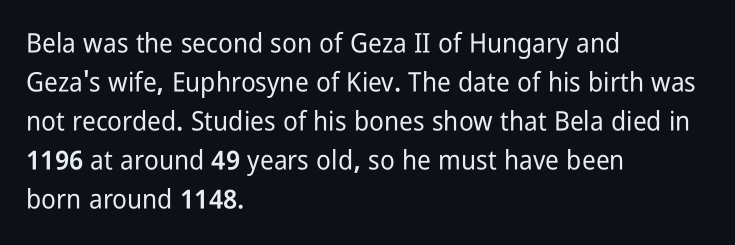
The image shows 27 px text type, upright; set left-aligned, normal line spacing (1.44x), normal letter spacing, not underlined.
